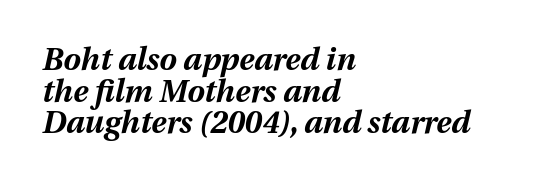
The image shows 31 px bold type, italic (leaning right); set left-aligned, tight line spacing (1.02x), normal letter spacing, not underlined; medium stroke contrast and a medium x-height.
